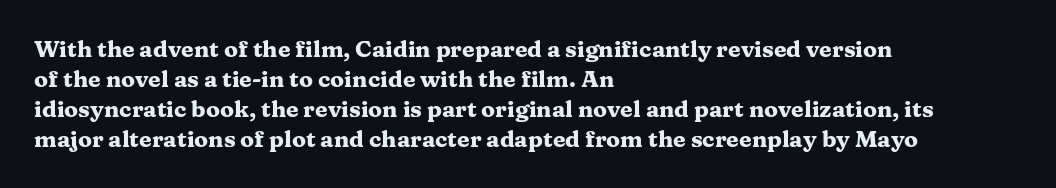
The image shows 23 px bold type, upright; set left-aligned, normal line spacing (1.31x), normal letter spacing, not underlined.
